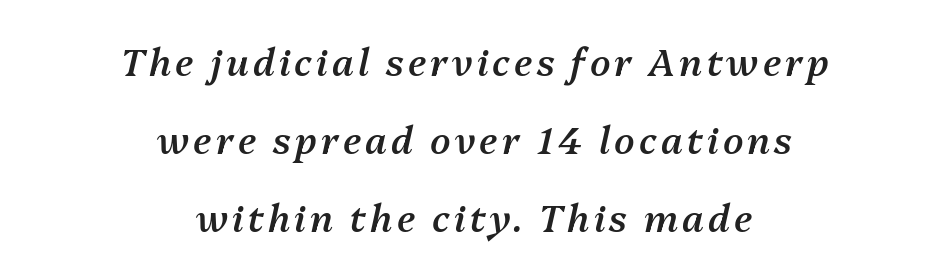
Q: Is the text bold? A: Semi-bold.
Q: Is the text italic (slanted)? A: Yes, it leans right by about 13 degrees.
Q: Is the text underlined? A: No.
Q: How is the paragraph aligned? A: Centered.
Q: Is the spacing between lines tight, normal or loose? A: Loose.
Q: Width (condensed, normal, or wide)? A: Normal.
Q: Stroke contrast? A: Medium.
Q: x-height? A: Medium.
Q: Monospaced? A: No.
